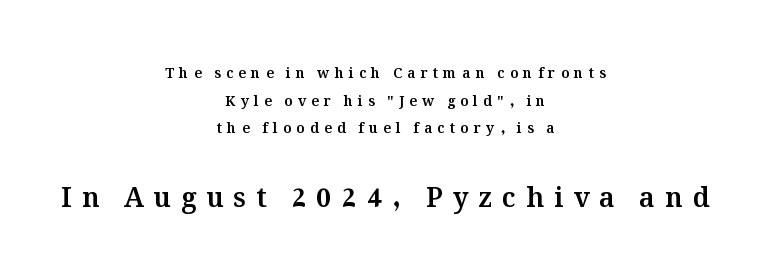
Rule under the text: the space is simply empty. Compared with typical body copy, the letter spacing here is much looser. Short and long lines alike share a common midpoint. Vertically, the passage feels expansive, rows floating well apart.
